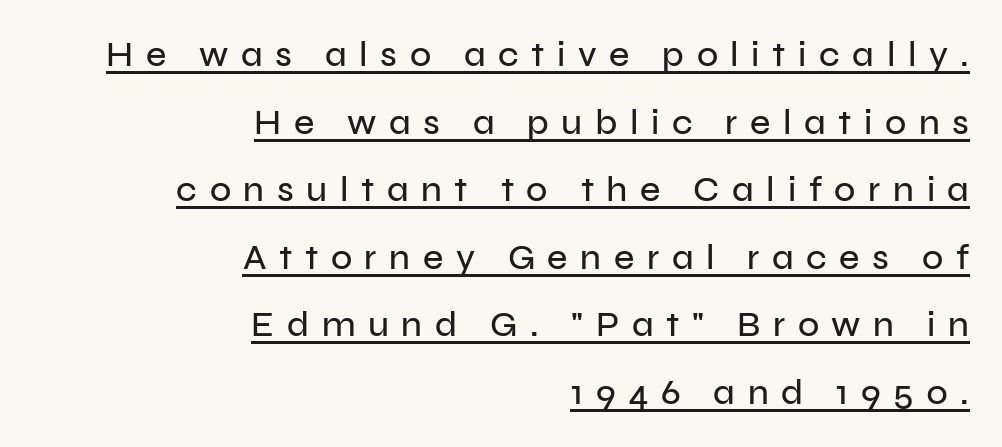
Each letter's strokes conclude bluntly, with no projecting serifs. How would I describe the line gaps? Wide and relaxed. Compared with a flush-left layout, this one pins lines to the opposite, right side. The rendering uses natural spacing where letterforms have individual widths. Inter-character spacing is expanded well beyond the font's built-in metrics. Vertical strokes here are truly vertical.
